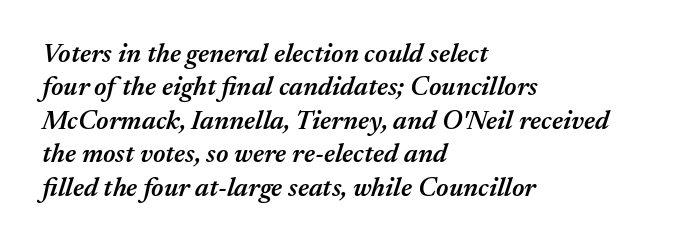
{"italic": "yes", "lean": "right", "slant_degrees": 17, "bold": "semi", "underline": "no", "align": "left", "line_spacing_ratio": 1.24, "letter_spacing": "normal", "letter_spacing_em": 0.0, "glyph_px": 27}
